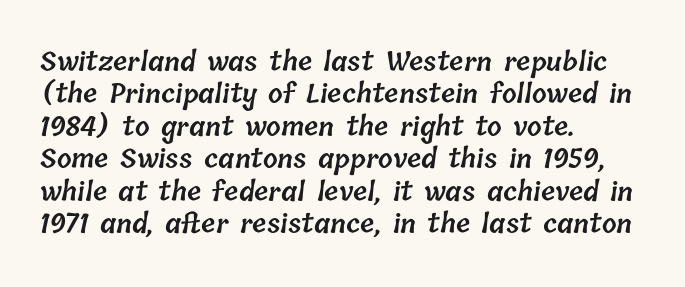
Normally led — the rows are evenly, conventionally spaced. In terms of letterspacing, this is plain default setting. These lines stack with their left ends in a neat column. Look at the stroke-to-counter ratio: somewhat heavy, a semibold. The string is rendered with underlining switched off.
